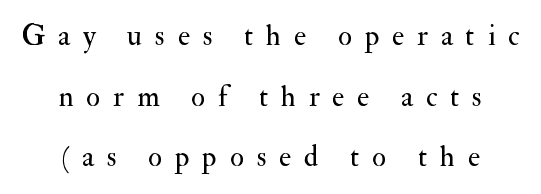
You could not count columns in this text — the font is proportionally spaced. A bare baseline throughout the passage. The paragraph has two soft edges and a firm central axis. The rendering inserts visible extra space after every character. Think standard paragraph weight, or any step lighter than that.
